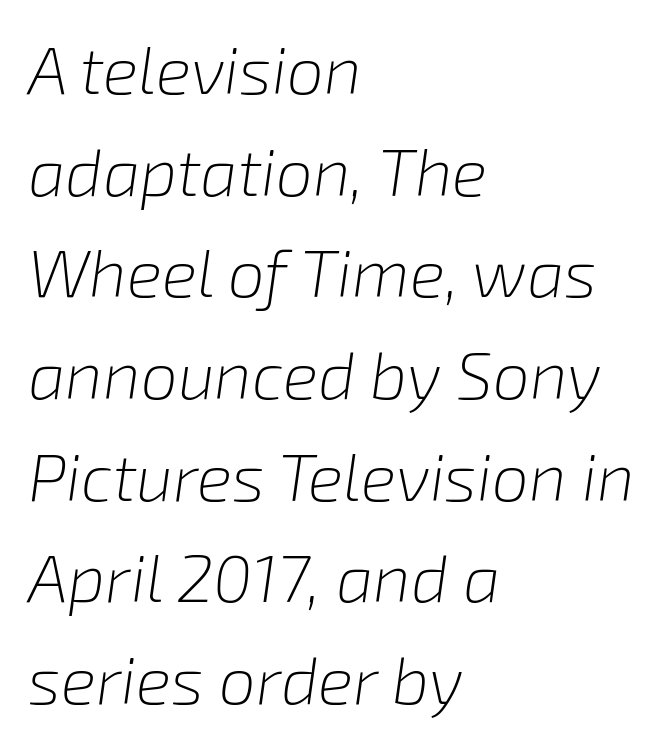
The image shows 66 px light type, italic (leaning right); set left-aligned, normal line spacing (1.54x), normal letter spacing, not underlined; low stroke contrast and a medium x-height.
